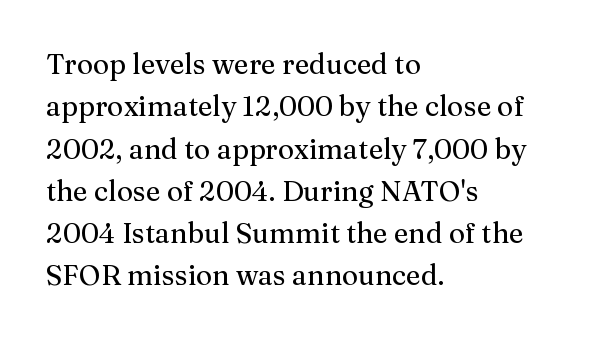
Q: Is the text italic (slanted)? A: No, it is upright.
Q: Is the typeface a serif or a sans-serif typeface? A: Serif.
Q: Is the text underlined? A: No.
Q: How is the paragraph aligned? A: Left-aligned.
Q: Is the spacing between letters normal or unusually wide? A: Normal.
Q: Is the spacing between lines tight, normal or loose? A: Normal.
Q: Width (condensed, normal, or wide)? A: Normal.
Q: Stroke contrast? A: Medium.
Q: x-height? A: Medium.
Q: Monospaced? A: No.
